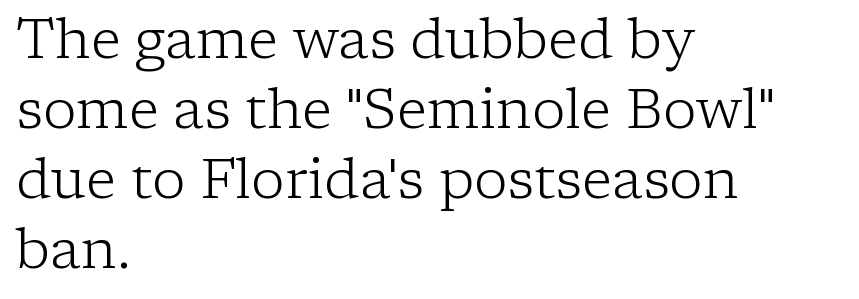
{"serif": "yes", "italic": "no", "bold": "no", "weight": "light", "width": "normal", "stroke_contrast": "low", "x_height": "medium", "monospaced": "no", "underline": "no", "align": "left", "line_spacing": "normal", "line_spacing_ratio": 1.25, "letter_spacing": "normal", "letter_spacing_em": 0.0, "glyph_px": 56}
